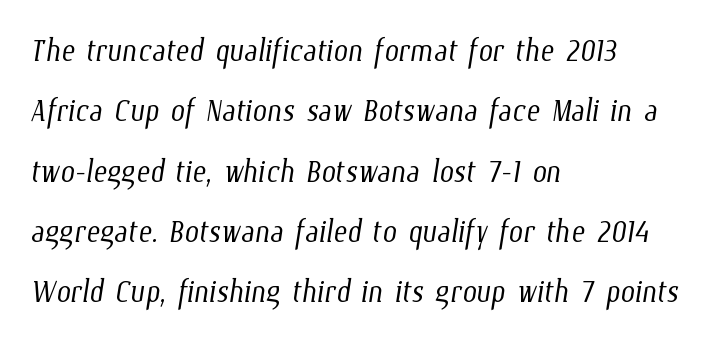
The image shows 41 px light, condensed type; set left-aligned, normal line spacing (1.47x), normal letter spacing, not underlined; low stroke contrast and a medium x-height.
